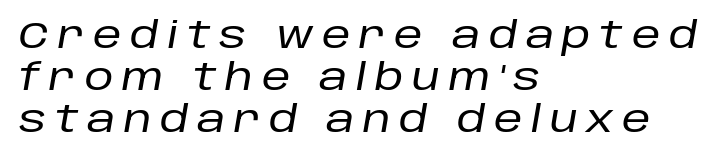
The image shows 36 px text type, italic (leaning right); set left-aligned, line spacing 1.17x, unusually wide letter spacing (+0.24 em), not underlined; low stroke contrast and a large x-height.
